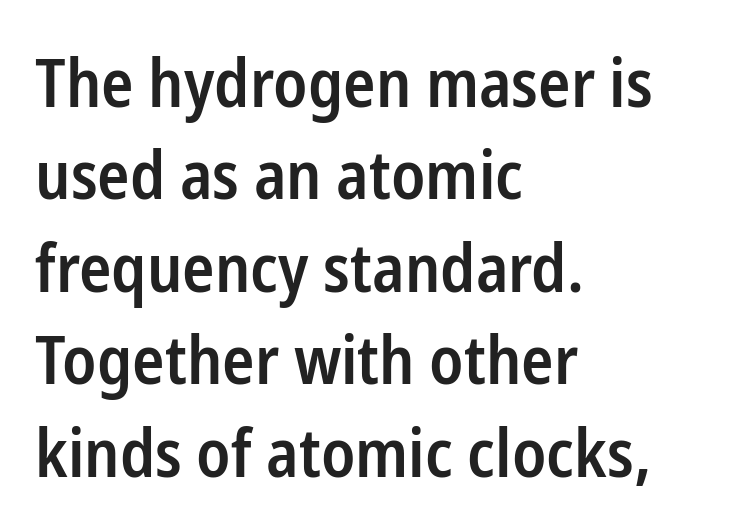
Q: Is the text bold? A: Semi-bold.
Q: Is the text italic (slanted)? A: No, it is upright.
Q: Is the typeface a serif or a sans-serif typeface? A: Sans-serif.
Q: Is the text underlined? A: No.
Q: How is the paragraph aligned? A: Left-aligned.
Q: Is the spacing between letters normal or unusually wide? A: Normal.
Q: Is the spacing between lines tight, normal or loose? A: Normal.
Q: Width (condensed, normal, or wide)? A: Condensed.
Q: Stroke contrast? A: Low.
Q: x-height? A: Medium.
Q: Monospaced? A: No.
